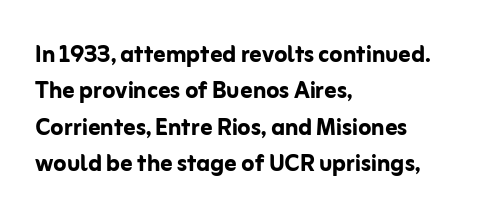
Q: Is the text bold? A: Yes.
Q: Is the text italic (slanted)? A: No, it is upright.
Q: Is the typeface a serif or a sans-serif typeface? A: Sans-serif.
Q: Is the text underlined? A: No.
Q: How is the paragraph aligned? A: Left-aligned.
Q: Is the spacing between letters normal or unusually wide? A: Normal.
Q: Width (condensed, normal, or wide)? A: Normal.
Q: Stroke contrast? A: Low.
Q: x-height? A: Medium.
Q: Monospaced? A: No.
